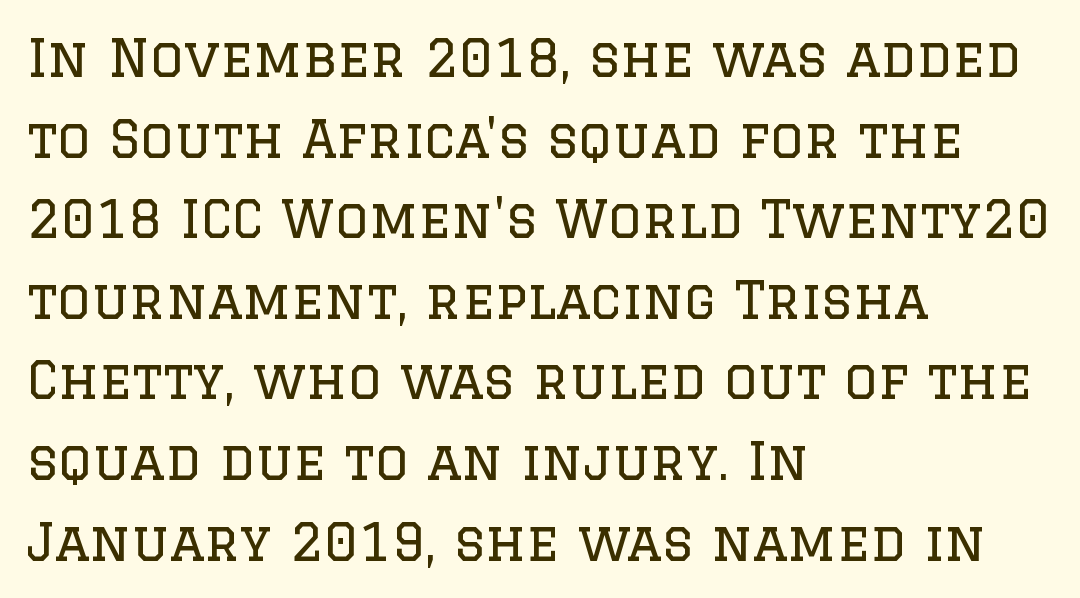
Q: Is the text bold? A: No.
Q: Is the text italic (slanted)? A: No, it is upright.
Q: Is the typeface a serif or a sans-serif typeface? A: Serif.
Q: Is the text underlined? A: No.
Q: How is the paragraph aligned? A: Left-aligned.
Q: Is the spacing between letters normal or unusually wide? A: Normal.
Q: Is the spacing between lines tight, normal or loose? A: Normal.
Q: Width (condensed, normal, or wide)? A: Normal.
Q: Stroke contrast? A: Low.
Q: x-height? A: Large.
Q: Monospaced? A: No.
